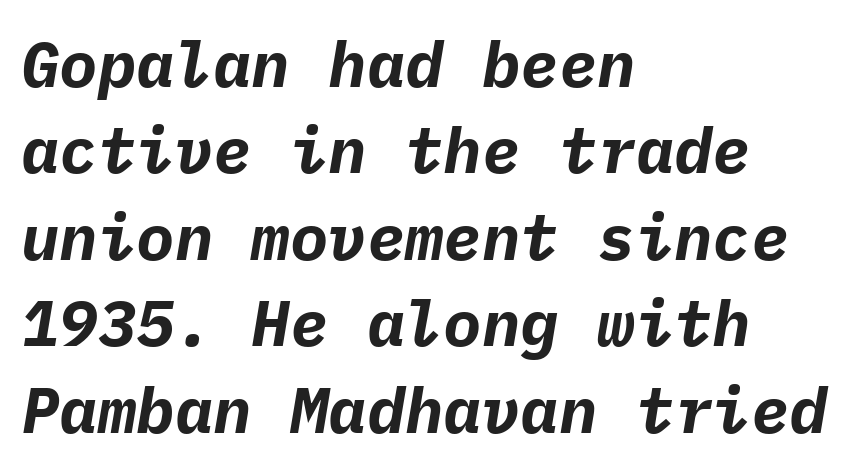
Q: Is the text bold? A: Yes.
Q: Is the text italic (slanted)? A: Yes, it leans right by about 9 degrees.
Q: Is the text underlined? A: No.
Q: How is the paragraph aligned? A: Left-aligned.
Q: Is the spacing between letters normal or unusually wide? A: Normal.
Q: Is the spacing between lines tight, normal or loose? A: Normal.
Q: Width (condensed, normal, or wide)? A: Normal.
Q: Stroke contrast? A: Low.
Q: x-height? A: Medium.
Q: Monospaced? A: Yes.
